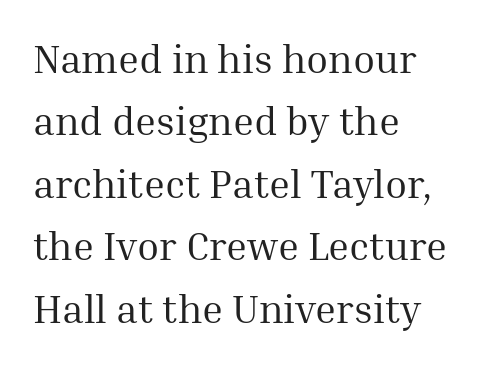
Q: Is the text bold? A: No.
Q: Is the text italic (slanted)? A: No, it is upright.
Q: Is the typeface a serif or a sans-serif typeface? A: Serif.
Q: Is the text underlined? A: No.
Q: How is the paragraph aligned? A: Left-aligned.
Q: Is the spacing between letters normal or unusually wide? A: Normal.
Q: Is the spacing between lines tight, normal or loose? A: Normal.
Q: Width (condensed, normal, or wide)? A: Normal.
Q: Stroke contrast? A: Medium.
Q: x-height? A: Medium.
Q: Monospaced? A: No.
